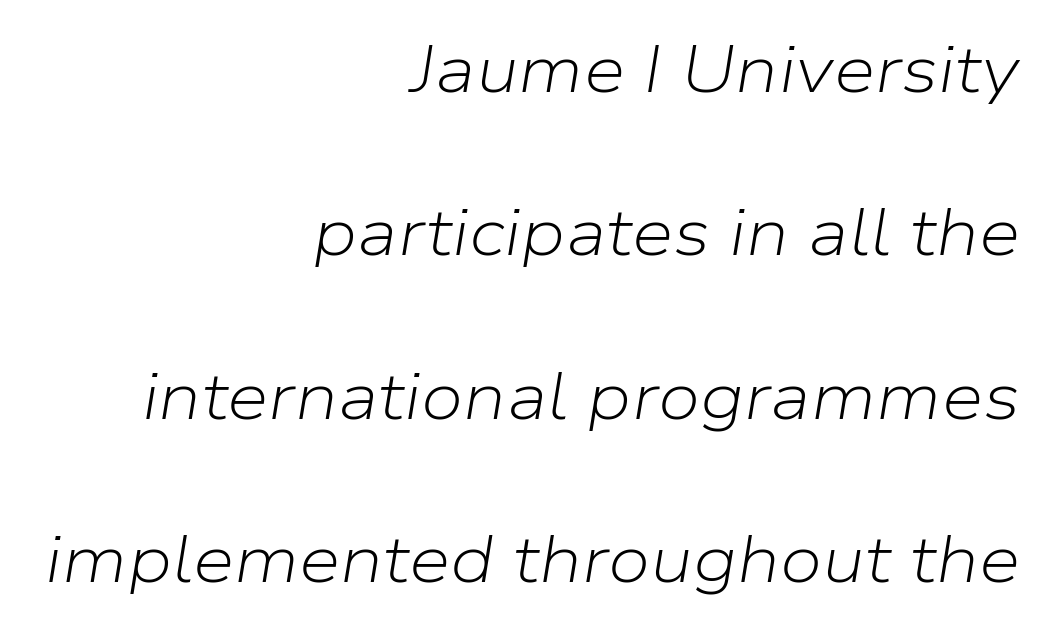
Q: Is the text bold? A: No.
Q: Is the text italic (slanted)? A: Yes, it leans right by about 9 degrees.
Q: Is the text underlined? A: No.
Q: How is the paragraph aligned? A: Right-aligned.
Q: Is the spacing between letters normal or unusually wide? A: Normal.
Q: Is the spacing between lines tight, normal or loose? A: Loose.
Q: Width (condensed, normal, or wide)? A: Normal.
Q: Stroke contrast? A: Low.
Q: x-height? A: Medium.
Q: Monospaced? A: No.
